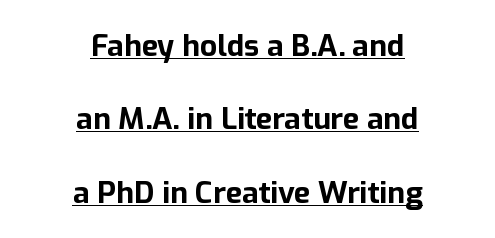
Q: Is the text bold? A: Yes.
Q: Is the text italic (slanted)? A: No, it is upright.
Q: Is the typeface a serif or a sans-serif typeface? A: Sans-serif.
Q: Is the text underlined? A: Yes.
Q: How is the paragraph aligned? A: Centered.
Q: Is the spacing between letters normal or unusually wide? A: Normal.
Q: Is the spacing between lines tight, normal or loose? A: Loose.
Q: Width (condensed, normal, or wide)? A: Normal.
Q: Stroke contrast? A: Low.
Q: x-height? A: Medium.
Q: Monospaced? A: No.
